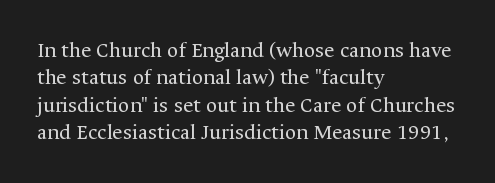
Q: Is the text bold? A: No.
Q: Is the text italic (slanted)? A: No, it is upright.
Q: Is the text underlined? A: No.
Q: How is the paragraph aligned? A: Left-aligned.
Q: Is the spacing between letters normal or unusually wide? A: Normal.
